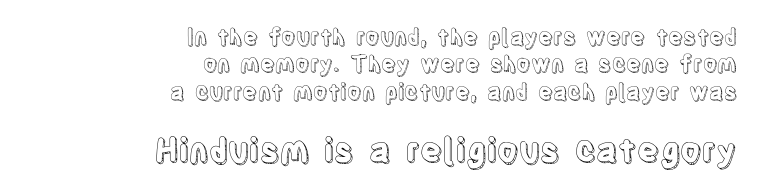
{"italic": "no", "width": "condensed", "x_height": "large", "monospaced": "no", "underline": "no", "align": "right", "line_spacing_ratio": 1.24, "letter_spacing": "normal", "letter_spacing_em": 0.0, "larger_block": "second", "size_ratio": 1.5, "glyph_px": 33}
